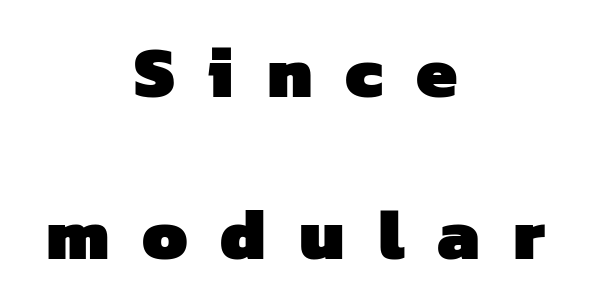
Q: Is the text bold? A: Yes.
Q: Is the typeface a serif or a sans-serif typeface? A: Sans-serif.
Q: Is the text underlined? A: No.
Q: How is the paragraph aligned? A: Centered.
Q: Is the spacing between letters normal or unusually wide? A: Unusually wide.
Q: Is the spacing between lines tight, normal or loose? A: Loose.
Q: Width (condensed, normal, or wide)? A: Normal.
Q: Stroke contrast? A: Low.
Q: x-height? A: Medium.
Q: Monospaced? A: No.
